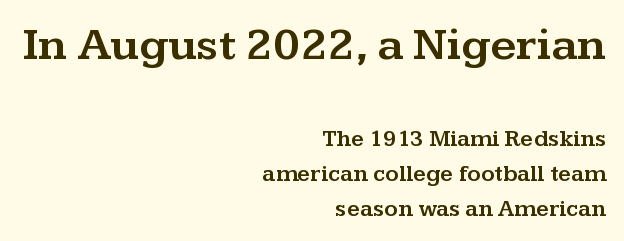
{"serif": "yes", "italic": "no", "width": "wide", "stroke_contrast": "medium", "x_height": "medium", "monospaced": "no", "underline": "no", "align": "right", "line_spacing": "normal", "line_spacing_ratio": 1.52, "letter_spacing": "normal", "letter_spacing_em": 0.0, "larger_block": "first", "size_ratio": 2.0, "glyph_px": 46}
